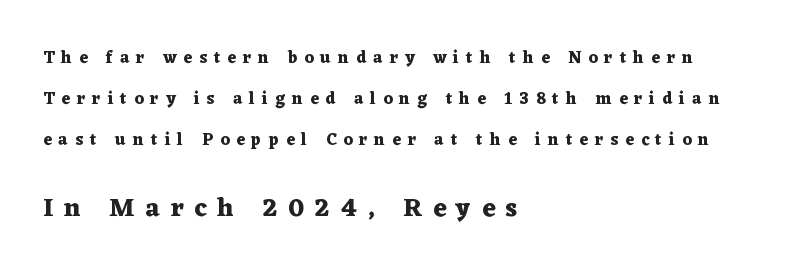
Q: Is the text bold? A: Yes.
Q: Is the text italic (slanted)? A: No, it is upright.
Q: Is the text underlined? A: No.
Q: How is the paragraph aligned? A: Left-aligned.
Q: Is the spacing between letters normal or unusually wide? A: Unusually wide.
Q: Is the spacing between lines tight, normal or loose? A: Loose.
Q: Which block of text is set in a larger size, the first (top) or the second (bottom)? A: The second (bottom) one.
